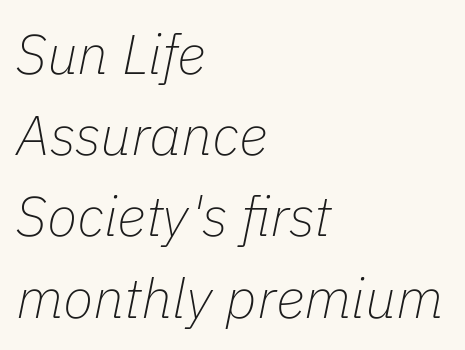
The image shows 56 px thin type, italic (leaning right); set left-aligned, normal line spacing (1.45x), normal letter spacing, not underlined; low stroke contrast and a medium x-height.
